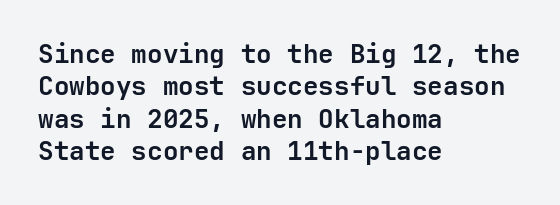
Interline gaps are of average width in this sample. Words float on clear page, feet unadorned. Weight check: bold — yes, fully. These lines were composed using upright roman letters.
